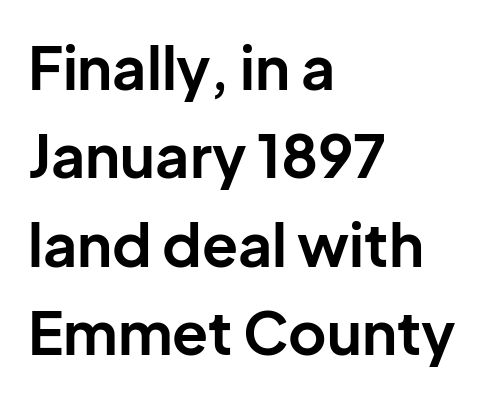
The image shows 59 px bold sans-serif type, upright; set left-aligned, normal line spacing (1.5x), normal letter spacing, not underlined; low stroke contrast and a medium x-height.
